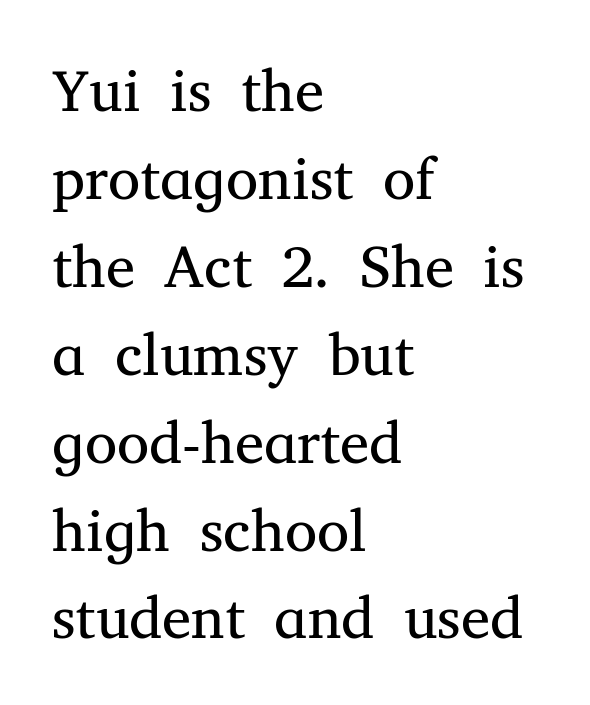
The image shows 59 px regular-weight serif type, upright; set left-aligned, normal line spacing (1.49x), normal letter spacing, not underlined; medium stroke contrast and a medium x-height.
